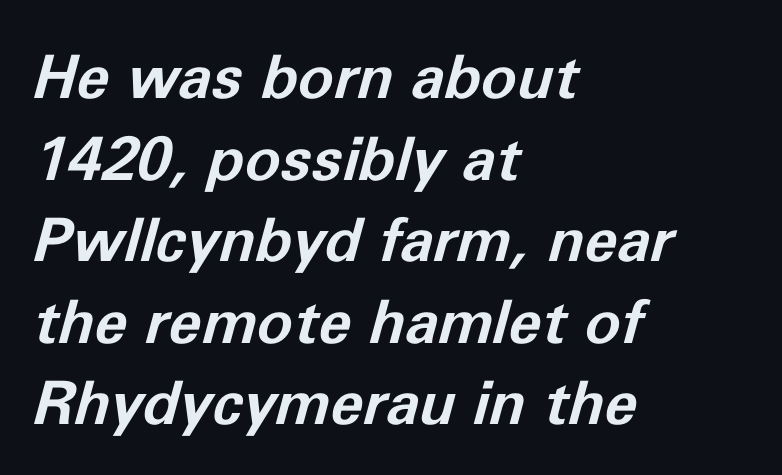
Is the letter spacing exaggerated? No — it looks like the ordinary default. Weight: bold. Vertical spacing — default. Check under the words: just untouched page. Does the lettering tilt? It does — this is italic. Think of a printed novel: that variable character pitch is what you see here.
